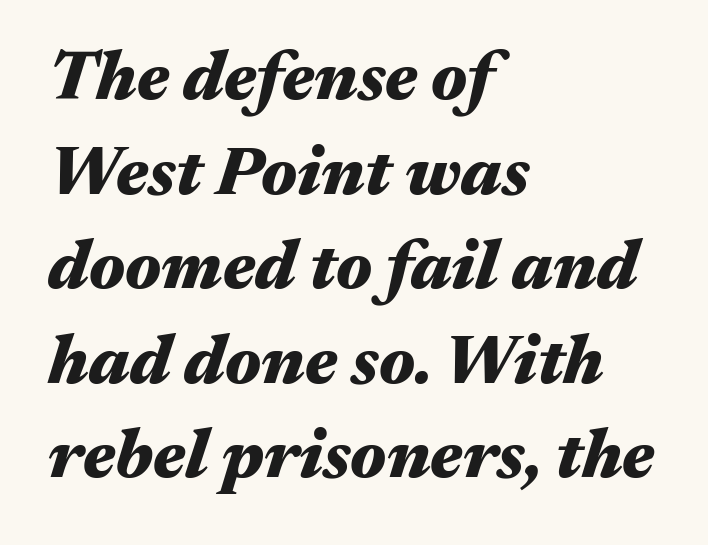
The image shows 69 px heavy, wide type, italic (leaning right); set left-aligned, normal line spacing (1.37x), normal letter spacing, not underlined; medium stroke contrast and a medium x-height.
